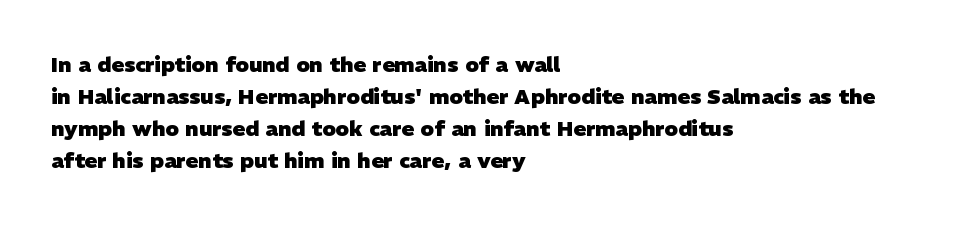
{"bold": "yes", "underline": "no", "align": "left", "line_spacing": "normal", "line_spacing_ratio": 1.53, "letter_spacing": "normal", "letter_spacing_em": 0.0, "glyph_px": 21}
